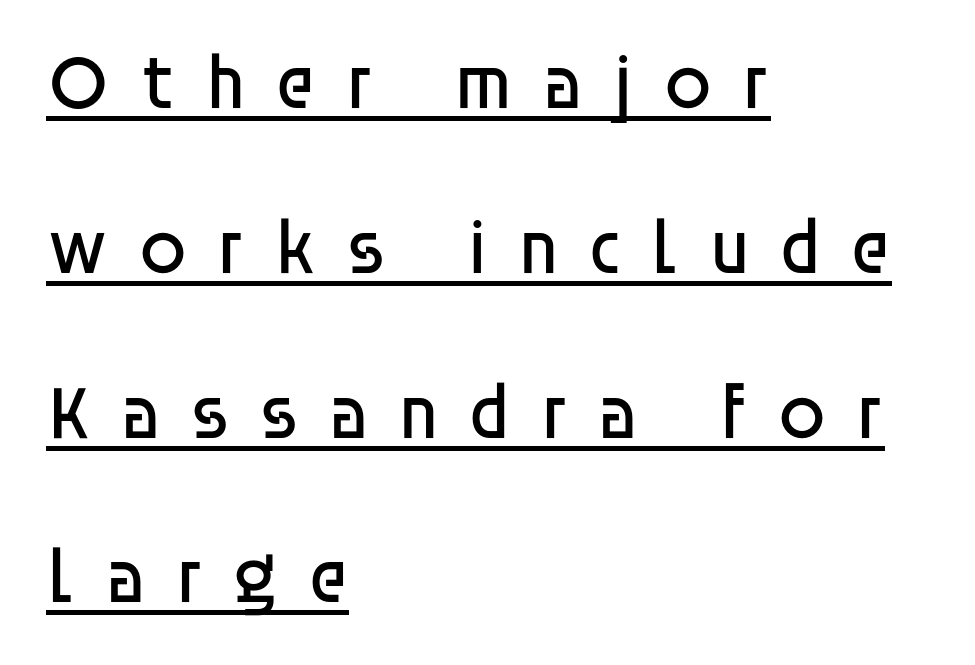
Short note: letters widely spaced. Honestly, the underline is the first thing you notice here. This is not heavy type; no bold has been used. The block of text is sparse from top to bottom, with ample space between rows.
